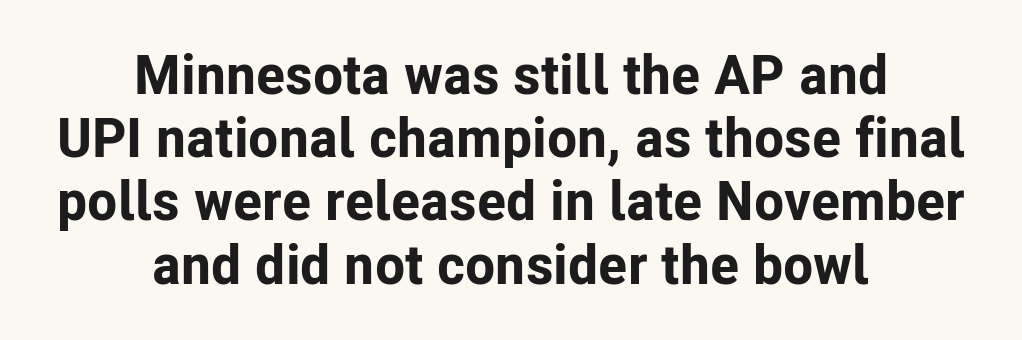
Q: Is the text bold? A: Yes.
Q: Is the text italic (slanted)? A: No, it is upright.
Q: Is the typeface a serif or a sans-serif typeface? A: Sans-serif.
Q: Is the text underlined? A: No.
Q: How is the paragraph aligned? A: Centered.
Q: Is the spacing between letters normal or unusually wide? A: Normal.
Q: Is the spacing between lines tight, normal or loose? A: Tight.
Q: Width (condensed, normal, or wide)? A: Normal.
Q: Stroke contrast? A: Low.
Q: x-height? A: Medium.
Q: Monospaced? A: No.
